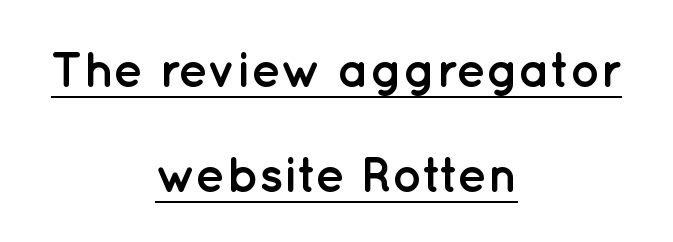
Q: Is the text bold? A: Yes.
Q: Is the text italic (slanted)? A: No, it is upright.
Q: Is the typeface a serif or a sans-serif typeface? A: Sans-serif.
Q: Is the text underlined? A: Yes.
Q: How is the paragraph aligned? A: Centered.
Q: Is the spacing between letters normal or unusually wide? A: Normal.
Q: Is the spacing between lines tight, normal or loose? A: Loose.
Q: Width (condensed, normal, or wide)? A: Normal.
Q: Stroke contrast? A: Low.
Q: x-height? A: Medium.
Q: Monospaced? A: No.
